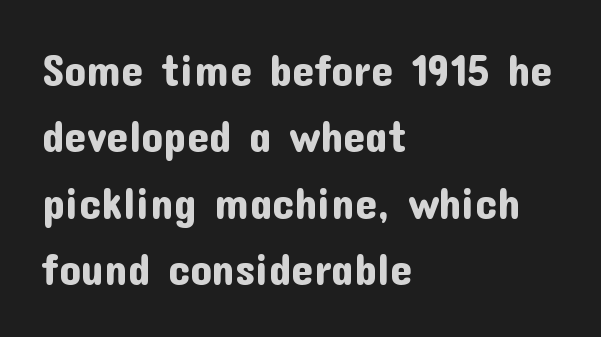
{"serif": "no", "italic": "no", "width": "normal", "stroke_contrast": "low", "x_height": "medium", "monospaced": "no", "underline": "no", "align": "left", "line_spacing": "normal", "line_spacing_ratio": 1.51, "letter_spacing": "normal", "letter_spacing_em": 0.0, "glyph_px": 44}
